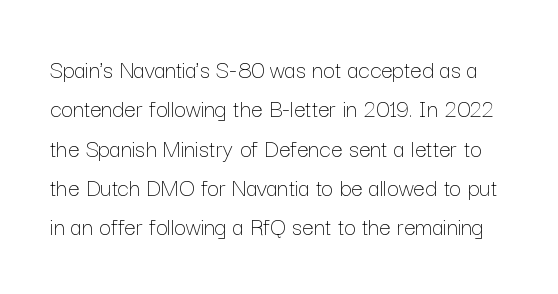
{"italic": "no", "bold": "no", "underline": "no", "line_spacing": "normal", "line_spacing_ratio": 1.51, "letter_spacing": "normal", "letter_spacing_em": 0.0, "glyph_px": 26}
